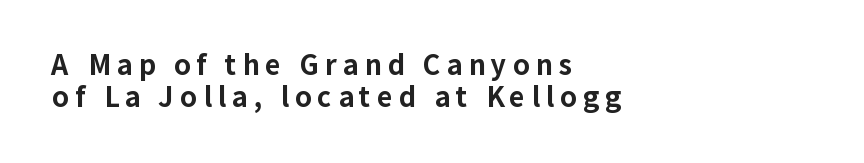
Where is the straight margin? On the left. Words appear elongated and porous because spacing is wide. Every character sits straight up, as roman type does. Plain, unruled lines of type. As a designer I'd log this as weight 700, bold.
